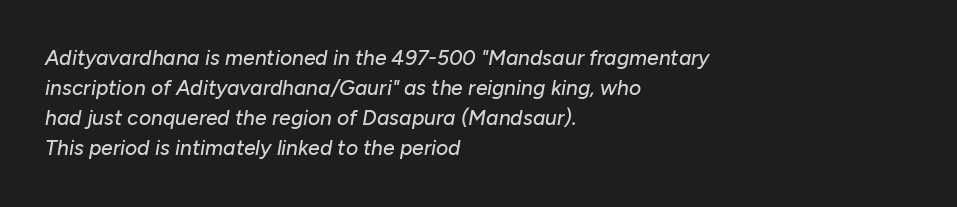
Q: Is the text italic (slanted)? A: Yes, it leans right by about 10 degrees.
Q: Is the text underlined? A: No.
Q: How is the paragraph aligned? A: Left-aligned.
Q: Is the spacing between letters normal or unusually wide? A: Normal.
Q: Is the spacing between lines tight, normal or loose? A: Normal.
